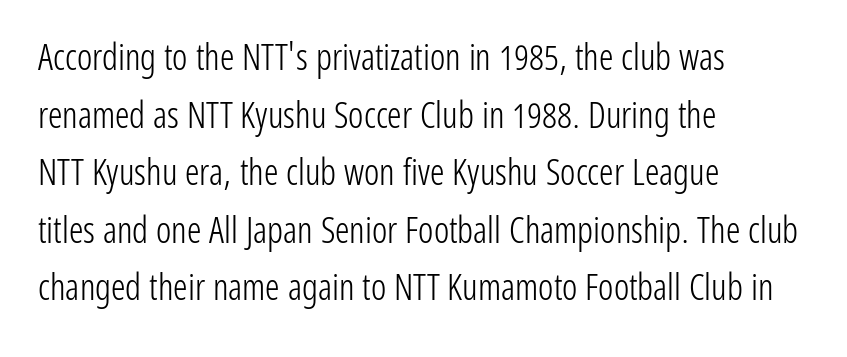
The image shows 36 px light, condensed sans-serif type, upright; set left-aligned, normal line spacing (1.6x), normal letter spacing, not underlined; low stroke contrast and a medium x-height.
